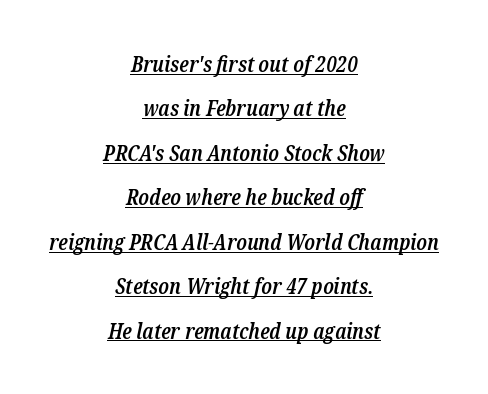
The image shows 22 px text type, italic (leaning right); set centered, loose line spacing (2.02x), normal letter spacing, underlined.
